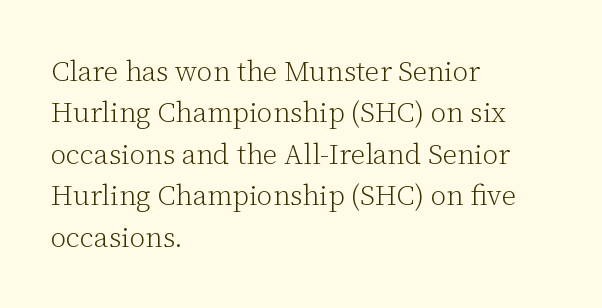
{"serif": "yes", "italic": "no", "bold": "no", "weight": "light", "width": "normal", "stroke_contrast": "low", "x_height": "medium", "monospaced": "no", "underline": "no", "align": "left", "line_spacing": "normal", "line_spacing_ratio": 1.48, "letter_spacing": "normal", "letter_spacing_em": 0.0, "glyph_px": 28}
